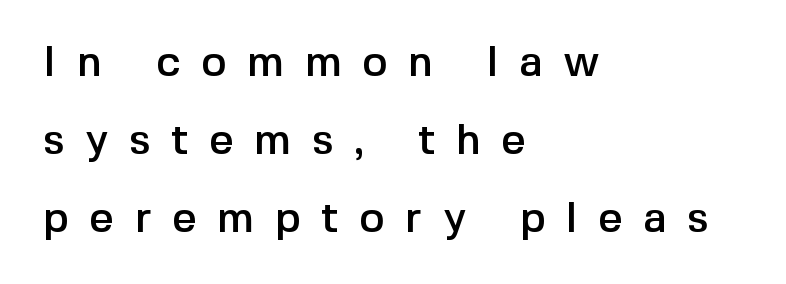
{"serif": "no", "italic": "no", "width": "normal", "x_height": "medium", "monospaced": "no", "underline": "no", "align": "left", "line_spacing_ratio": 1.81, "letter_spacing": "wide", "letter_spacing_em": 0.48, "glyph_px": 43}
